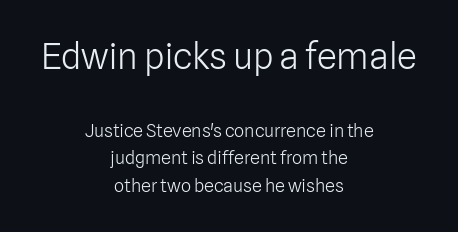
Q: Is the text bold? A: No.
Q: Is the text italic (slanted)? A: No, it is upright.
Q: Is the typeface a serif or a sans-serif typeface? A: Sans-serif.
Q: Is the text underlined? A: No.
Q: How is the paragraph aligned? A: Centered.
Q: Is the spacing between letters normal or unusually wide? A: Normal.
Q: Is the spacing between lines tight, normal or loose? A: Normal.
Q: Which block of text is set in a larger size, the first (top) or the second (bottom)? A: The first (top) one.
Q: Width (condensed, normal, or wide)? A: Normal.
Q: Stroke contrast? A: Low.
Q: x-height? A: Medium.
Q: Monospaced? A: No.
